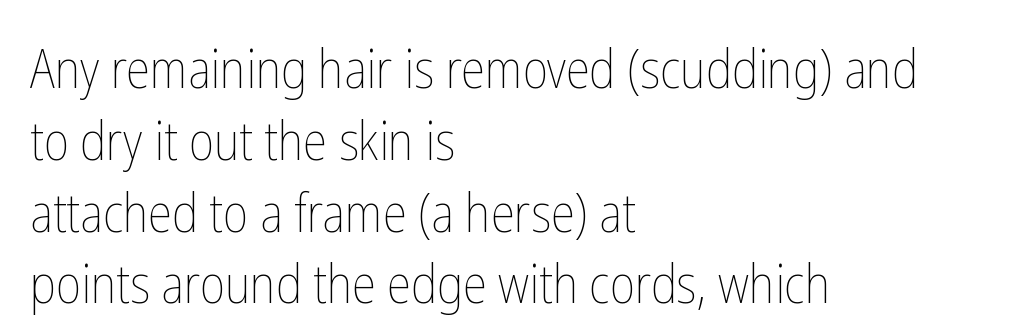
Q: Is the text bold? A: No.
Q: Is the text italic (slanted)? A: No, it is upright.
Q: Is the text underlined? A: No.
Q: How is the paragraph aligned? A: Left-aligned.
Q: Is the spacing between letters normal or unusually wide? A: Normal.
Q: Is the spacing between lines tight, normal or loose? A: Normal.
Q: Width (condensed, normal, or wide)? A: Condensed.
Q: Stroke contrast? A: Low.
Q: x-height? A: Medium.
Q: Monospaced? A: No.
